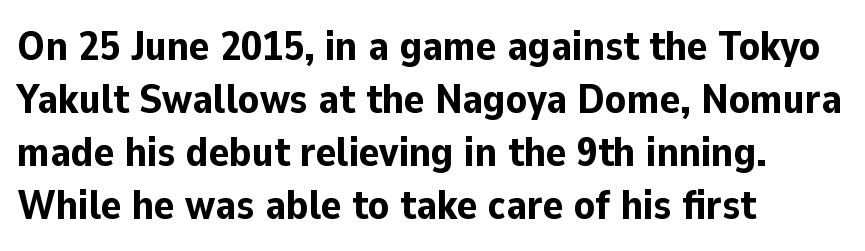
If you measured baseline to baseline, you'd find a middling distance. Do the characters align in a grid? No, the font is proportional. The characters display no serif detailing; their extremities are plain. No italicization has been applied; the sample stays upright.
